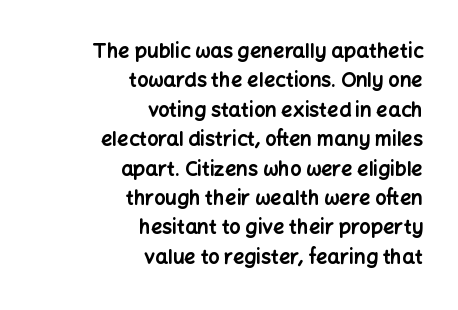
The image shows 20 px bold type, upright; set right-aligned, normal line spacing (1.47x), normal letter spacing, not underlined.
